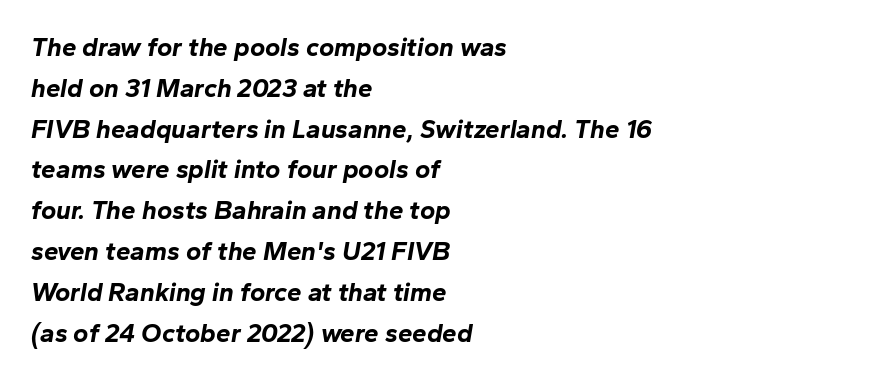
{"italic": "yes", "lean": "right", "slant_degrees": 10, "bold": "yes", "underline": "no", "align": "left", "line_spacing": "normal", "line_spacing_ratio": 1.57, "letter_spacing": "normal", "letter_spacing_em": 0.0, "glyph_px": 26}
